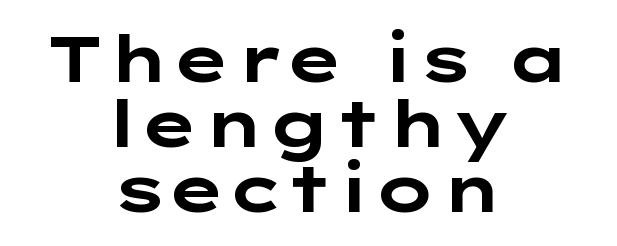
Tightly led — the rows are bunched. The passage is arranged like a title page — every line centered. The specimen omits any rule beneath the text block's lines. When letters stand straight like this, we call the style roman or upright. Unlike a traditional serif, this face leaves its strokes unadorned. Is the letter spacing exaggerated? No — it looks like the ordinary default.
